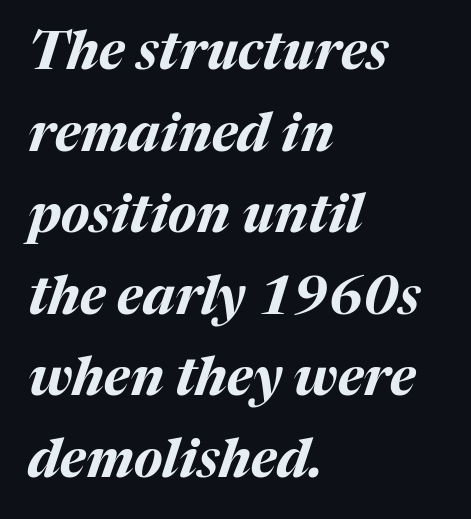
{"italic": "yes", "lean": "right", "slant_degrees": 17, "bold": "yes", "weight": "bold", "width": "normal", "stroke_contrast": "medium", "x_height": "medium", "monospaced": "no", "underline": "no", "align": "left", "line_spacing": "normal", "line_spacing_ratio": 1.54, "letter_spacing": "normal", "letter_spacing_em": 0.0, "glyph_px": 53}
